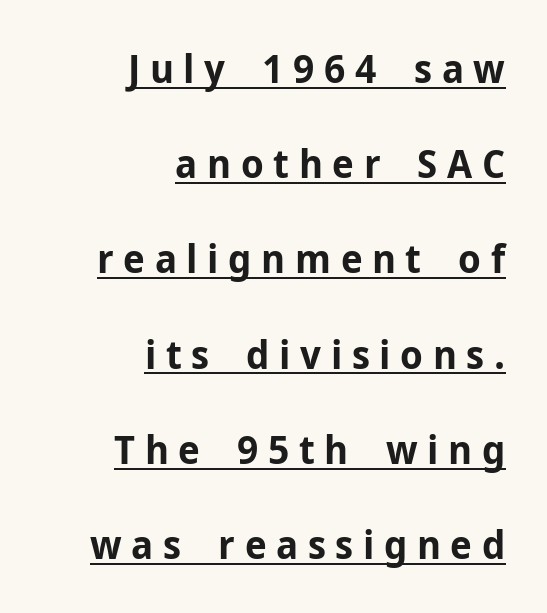
The image shows 40 px bold sans-serif type, upright; set right-aligned, loose line spacing (2.38x), unusually wide letter spacing (+0.24 em), underlined; low stroke contrast and a medium x-height.
